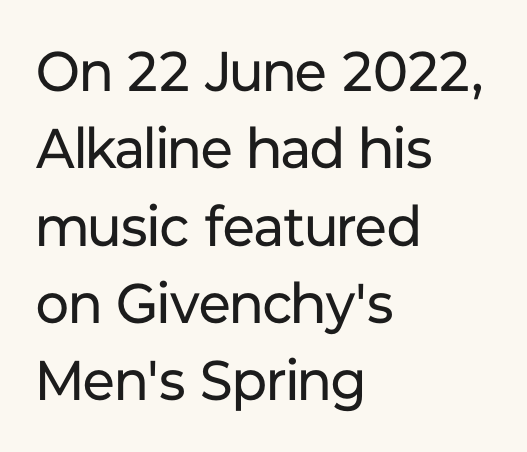
The image shows 56 px regular-weight sans-serif type, upright; set left-aligned, normal line spacing (1.38x), normal letter spacing, not underlined; low stroke contrast and a medium x-height.
